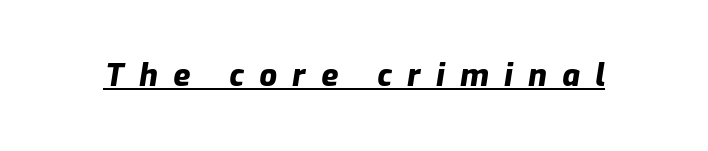
{"italic": "yes", "lean": "right", "slant_degrees": 9, "bold": "yes", "weight": "heavy", "width": "normal", "stroke_contrast": "low", "x_height": "medium", "monospaced": "no", "underline": "yes", "letter_spacing": "wide", "letter_spacing_em": 0.5, "glyph_px": 31}
